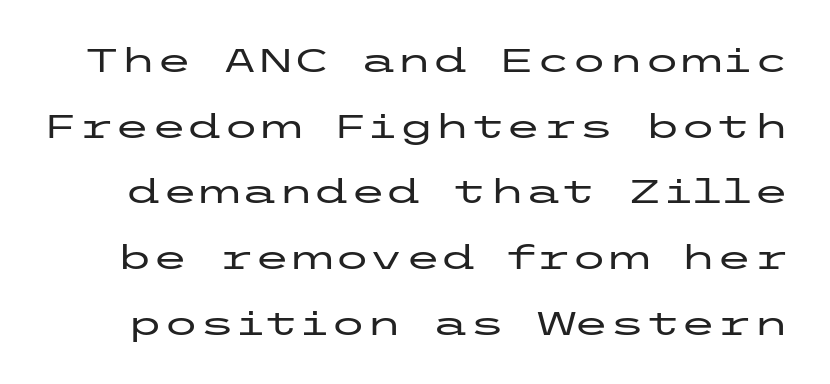
The space directly below the letters is spotless. The typography opts for an upright posture over an oblique one. Caption: standard tracking, unaltered. The designer dialed line spacing up above the default. The passage shown is typeset with a sans-serif family.
